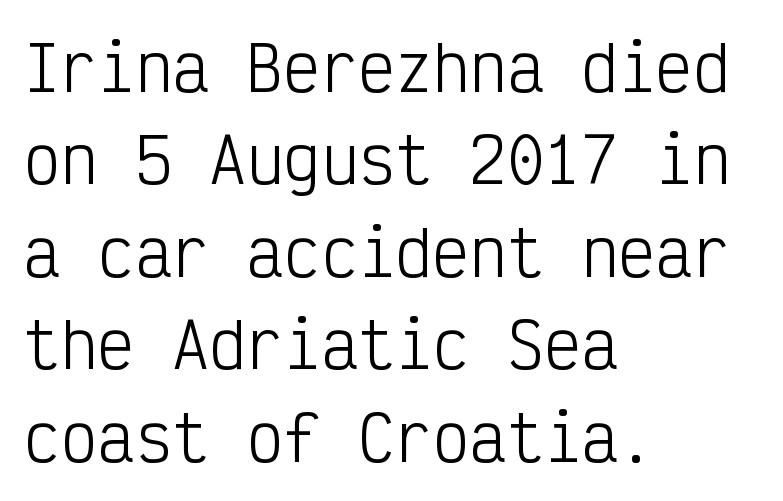
The axis of the letterforms is exactly vertical. Spacing between characters is what you'd get straight out of the box. Every character here occupies the same horizontal width, giving the sample a typewriter-like rhythm. Weight class: somewhere from thin through regular. The face used here is a sans, in the tradition of grotesques and geometrics.
